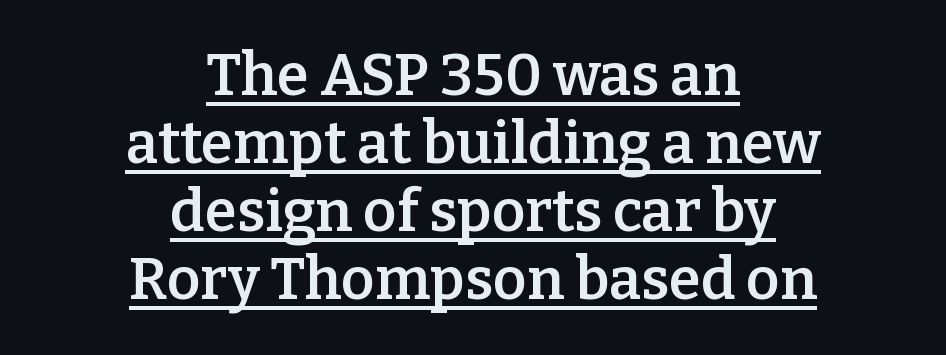
Visually the block forms a symmetrical silhouette, jagged on both flanks. Is this a fixed-width face? No — the glyphs have proportional, varying widths. Caption: semibold face, moderately heavy strokes. These characters rest on top of a visible drawn line. No italicization has been applied; the sample stays upright.
